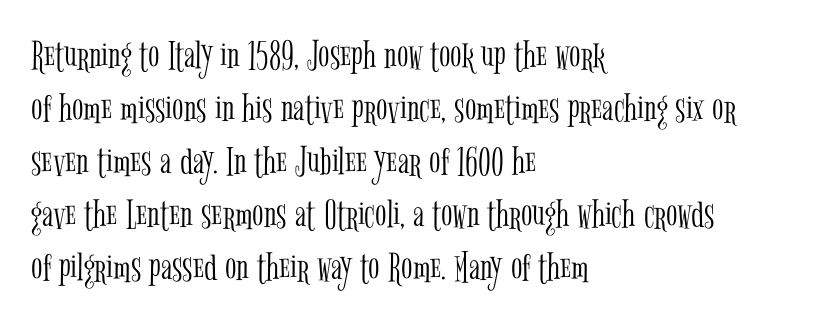
The image shows 42 px light, condensed serif type, upright; set left-aligned, normal line spacing (1.26x), normal letter spacing, not underlined; low stroke contrast and a medium x-height.
